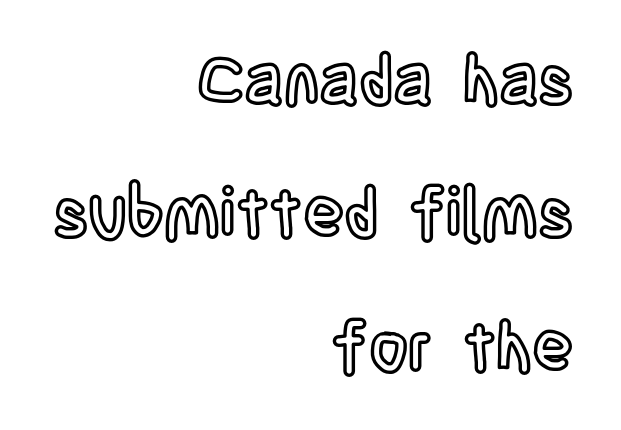
{"italic": "no", "width": "condensed", "x_height": "large", "monospaced": "no", "underline": "no", "align": "right", "line_spacing": "loose", "line_spacing_ratio": 1.96, "letter_spacing": "normal", "letter_spacing_em": 0.0, "glyph_px": 68}
